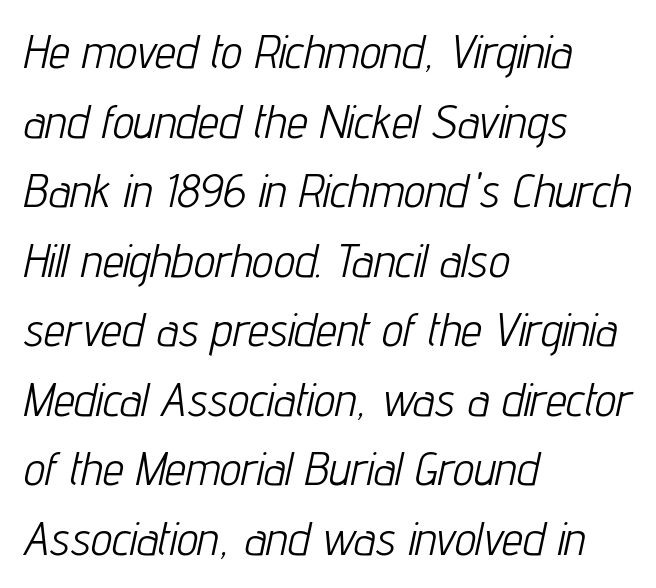
A typesetter would call this proportional, since set widths differ per character. What stands out about the letter spacing? Nothing — it is the standard amount. Evenly set lines give the paragraph a standard silhouette. The specimen reads as italic at a glance.
